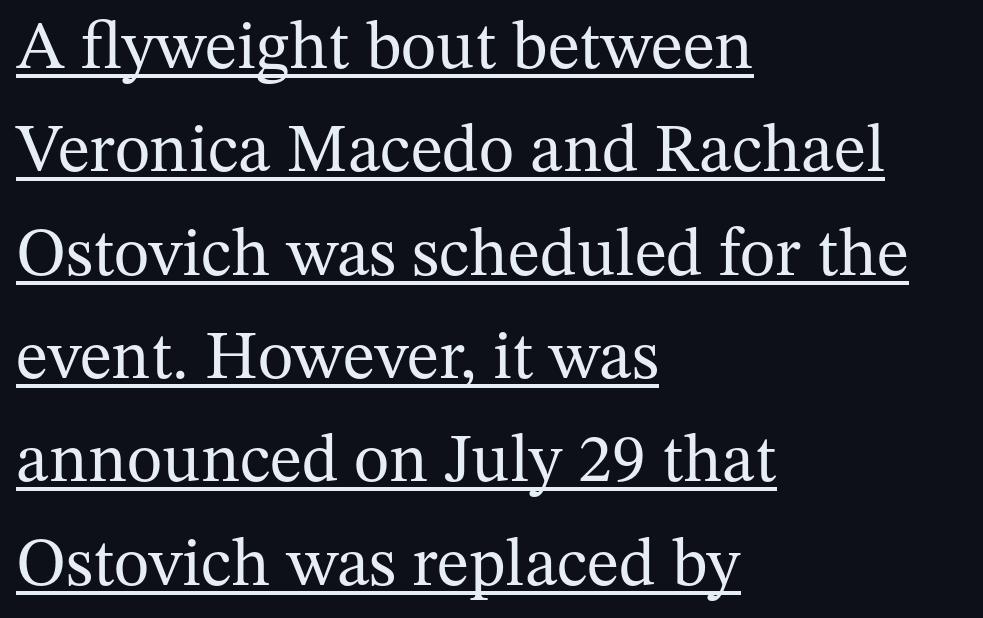
{"serif": "yes", "italic": "no", "bold": "no", "weight": "regular", "width": "normal", "stroke_contrast": "medium", "x_height": "medium", "monospaced": "no", "underline": "yes", "align": "left", "line_spacing": "normal", "line_spacing_ratio": 1.52, "letter_spacing": "normal", "letter_spacing_em": 0.0, "glyph_px": 68}
